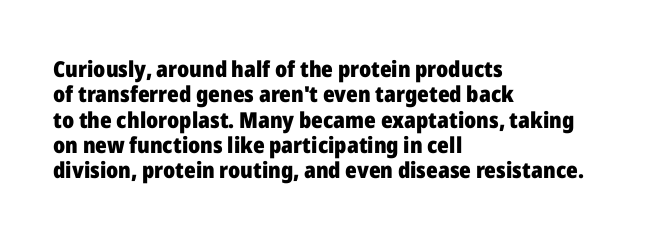
Posture: straight, roman, zero tilt. Check under the words: just untouched page. The face used here is rendered with its standard letterfit. Each new line begins almost immediately beneath the previous one.
